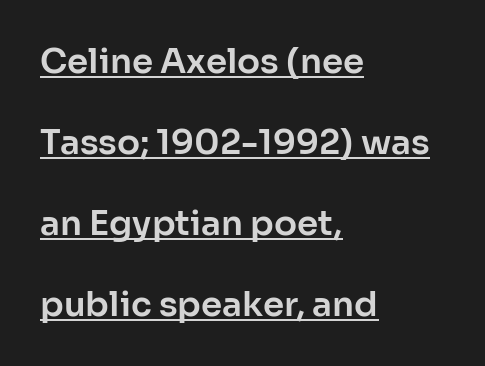
{"serif": "no", "italic": "no", "width": "normal", "stroke_contrast": "low", "x_height": "medium", "monospaced": "no", "underline": "yes", "align": "left", "line_spacing": "loose", "line_spacing_ratio": 2.38, "letter_spacing": "normal", "letter_spacing_em": 0.0, "glyph_px": 34}
